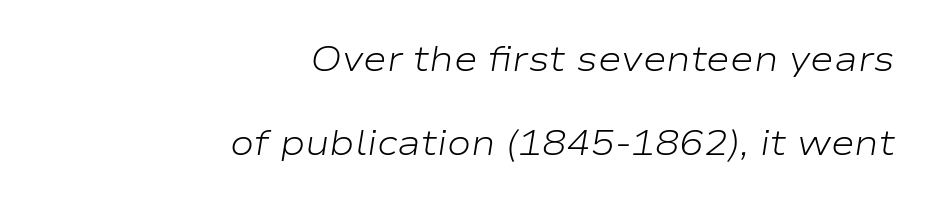
The image shows 36 px light, wide type, italic (leaning right); set right-aligned, loose line spacing (2.32x), normal letter spacing, not underlined; low stroke contrast and a medium x-height.
